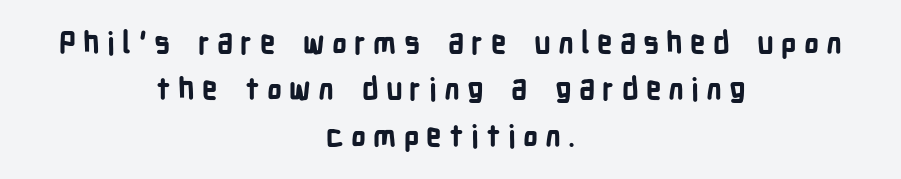
The image shows 30 px bold, condensed sans-serif type, upright; set centered, normal line spacing (1.55x), unusually wide letter spacing (+0.24 em), not underlined; low stroke contrast and a medium x-height.
